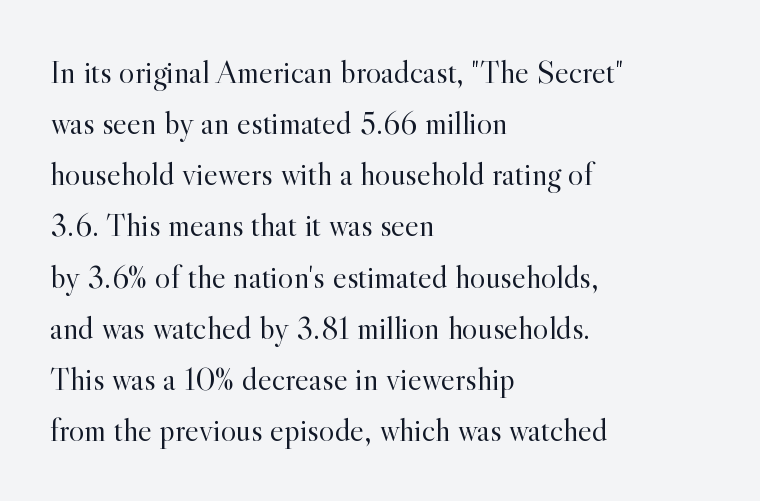
The image shows 33 px light serif type, upright; set left-aligned, normal line spacing (1.55x), normal letter spacing, not underlined; a small x-height.
